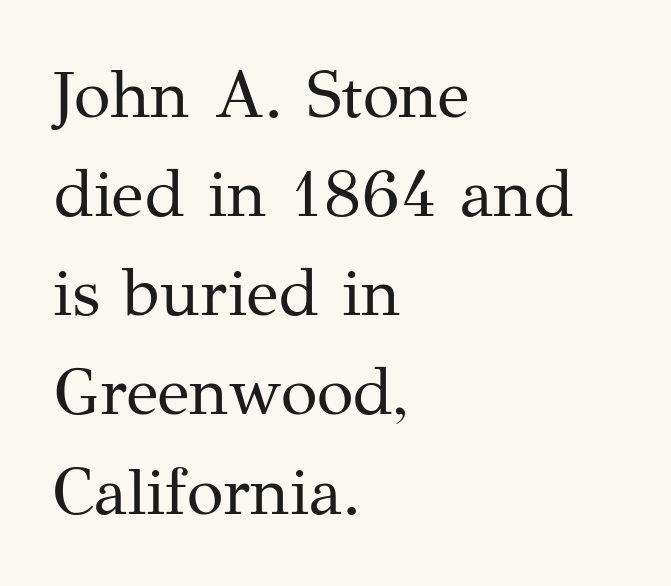
The horizontal fit of the characters is conventional and even. Is there much room between lines? A standard amount, neither cramped nor airy. The passage shown is not bold in any degree. Descenders hang freely into open space. Italic: no, the glyphs are upright roman.
